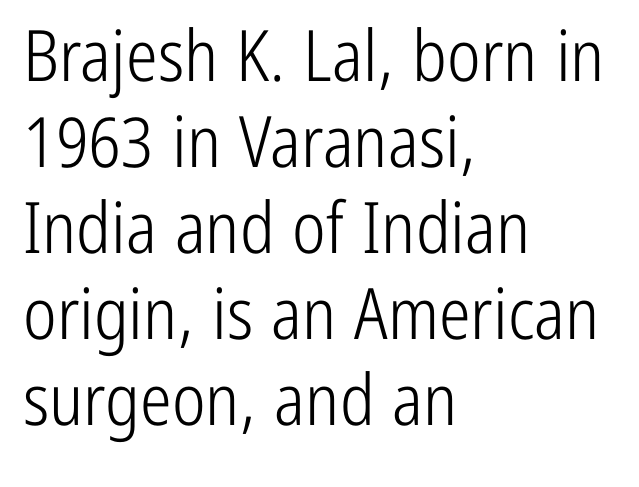
Q: Is the text bold? A: No.
Q: Is the text italic (slanted)? A: No, it is upright.
Q: Is the typeface a serif or a sans-serif typeface? A: Sans-serif.
Q: Is the text underlined? A: No.
Q: How is the paragraph aligned? A: Left-aligned.
Q: Is the spacing between letters normal or unusually wide? A: Normal.
Q: Width (condensed, normal, or wide)? A: Condensed.
Q: Stroke contrast? A: Low.
Q: x-height? A: Medium.
Q: Monospaced? A: No.
